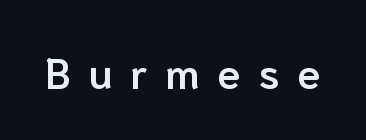
The image shows 42 px semibold sans-serif type, upright; set unusually wide letter spacing (+0.43 em), not underlined; low stroke contrast and a medium x-height.
